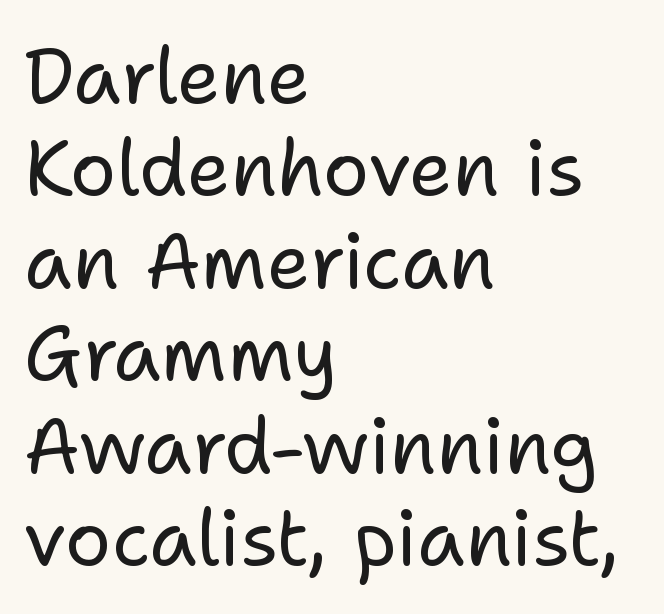
Stroke terminals: plain, sans-serif. Nothing unusual about the tracking: characters are spaced as the font intends. The glyphs are unaccompanied by any horizontal stroke below them. Is the block centered? No — it sits flush against the left margin. The strokes carry an ordinary text weight at most. Do the characters align in a grid? No, the font is proportional.
